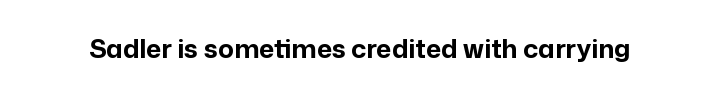
Only glyphs here, with clear space below each row. Rendered with straight, roman letterforms. The glyphs have the mass of a bold cut. Observe the ordinary spacing: letters are neighbours, not strangers.
